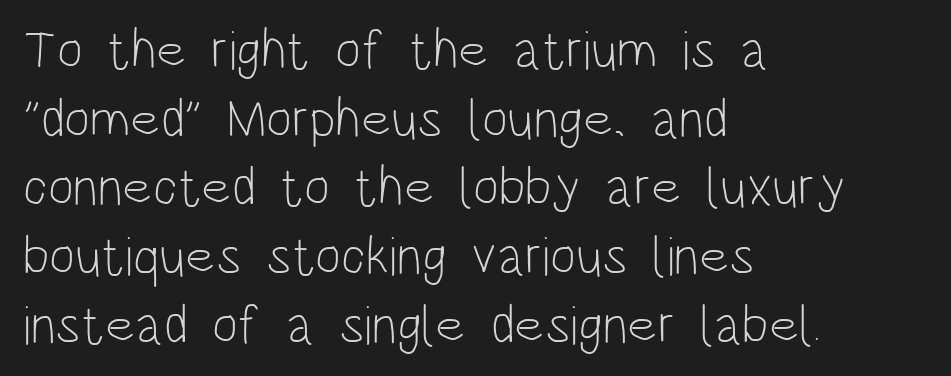
Check the space under the baseline: it is left empty. Every character sits straight up, as roman type does. The font family rendered here belongs to the sans-serif group. Line beginnings align vertically; line endings do not.
